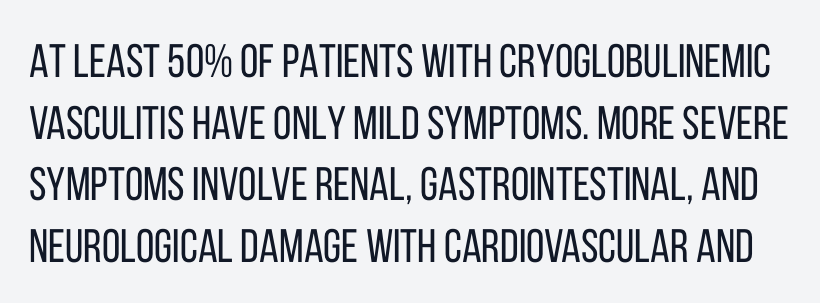
The image shows 47 px regular-weight, condensed sans-serif type, upright; set normal line spacing (1.31x), normal letter spacing, not underlined; low stroke contrast and a large x-height.
